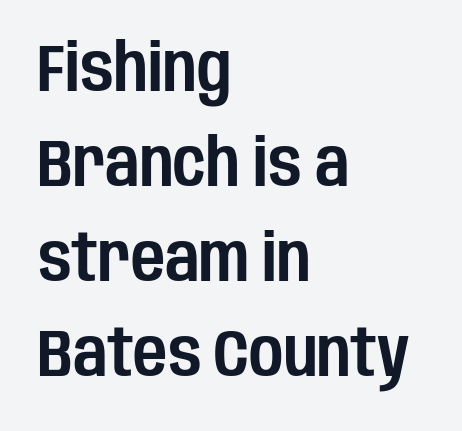
Q: Is the text italic (slanted)? A: No, it is upright.
Q: Is the typeface a serif or a sans-serif typeface? A: Sans-serif.
Q: Is the text underlined? A: No.
Q: How is the paragraph aligned? A: Left-aligned.
Q: Is the spacing between letters normal or unusually wide? A: Normal.
Q: Is the spacing between lines tight, normal or loose? A: Normal.
Q: Width (condensed, normal, or wide)? A: Condensed.
Q: Stroke contrast? A: Low.
Q: x-height? A: Large.
Q: Monospaced? A: No.
